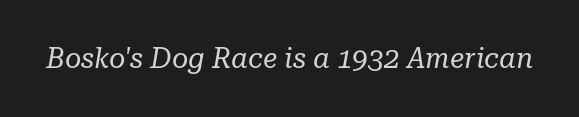
The image shows 28 px regular-weight serif type, italic (leaning right); set normal letter spacing, not underlined; low stroke contrast and a medium x-height.
